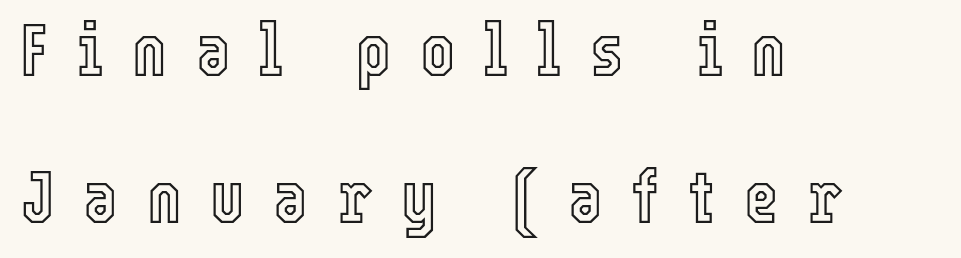
Is there much room between lines? Yes — plenty of vertical air separates them. All the whitespace from short lines collects on the right. This sample has the flowing, uneven cadence of proportional lettering. Quick note: underline off. Is there any slant? The stems are plumb.
